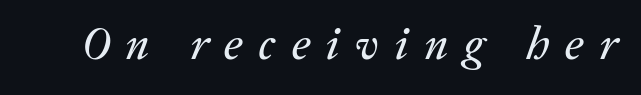
Q: Is the text italic (slanted)? A: Yes, it leans right by about 20 degrees.
Q: Is the text underlined? A: No.
Q: Is the spacing between letters normal or unusually wide? A: Unusually wide.
Q: Width (condensed, normal, or wide)? A: Normal.
Q: Stroke contrast? A: Low.
Q: x-height? A: Medium.
Q: Monospaced? A: No.
